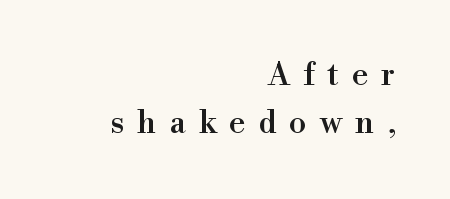
{"serif": "yes", "italic": "no", "width": "normal", "stroke_contrast": "high", "x_height": "small", "monospaced": "no", "underline": "no", "align": "right", "line_spacing": "normal", "line_spacing_ratio": 1.5, "letter_spacing": "wide", "letter_spacing_em": 0.41, "glyph_px": 32}
